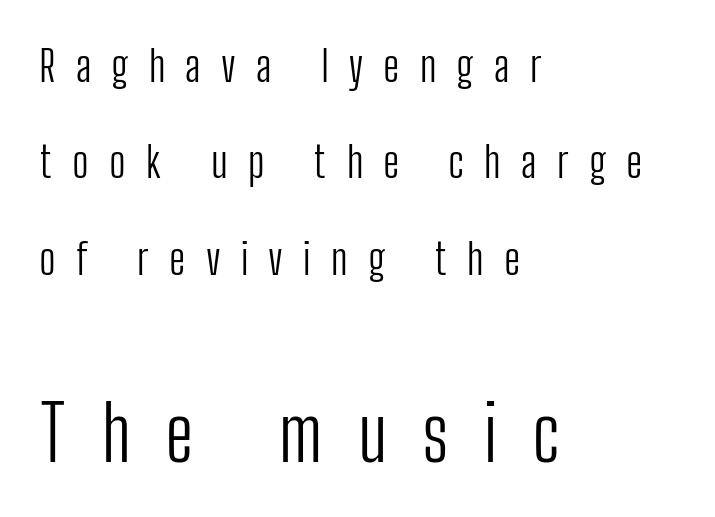
Block two is the big one; block one sits smaller above it. Posture: vertical. Spacing verdict: proportional, widths tailored to each character. The setting favours the left margin, as ordinary paragraphs usually do.
